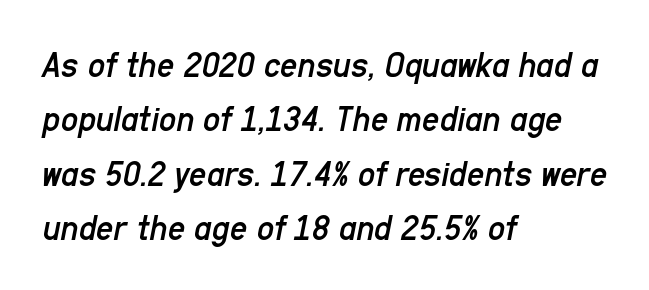
{"italic": "yes", "lean": "right", "slant_degrees": 11, "bold": "no", "weight": "regular", "width": "condensed", "stroke_contrast": "low", "x_height": "medium", "monospaced": "no", "underline": "no", "align": "left", "line_spacing": "normal", "line_spacing_ratio": 1.43, "letter_spacing": "normal", "letter_spacing_em": 0.0, "glyph_px": 38}
